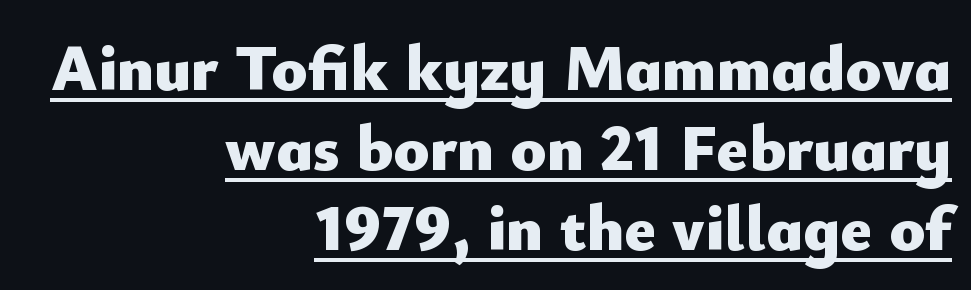
This rendering leaves character spacing at its baseline value. This is roman type, the default non-slanted kind. Pretty heavy lettering here — definitely bold. These lines are set flush right with a ragged left edge. You can tell from the bare stems that sans-serif type was used.
